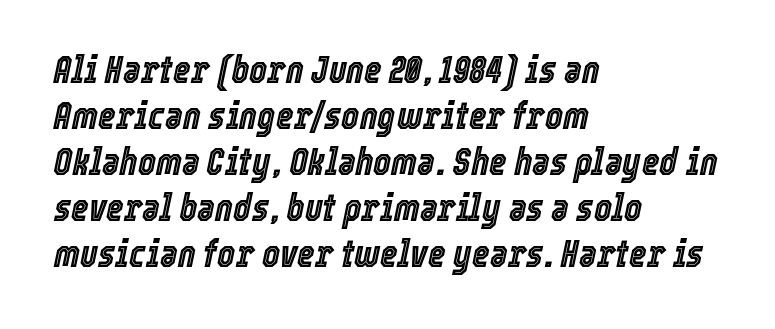
The ragged edge is on the right, which tells us the setting is flush left. Proportional: the letters do not fall into vertical columns. Slanted lettering throughout. The words here are not underlined.
